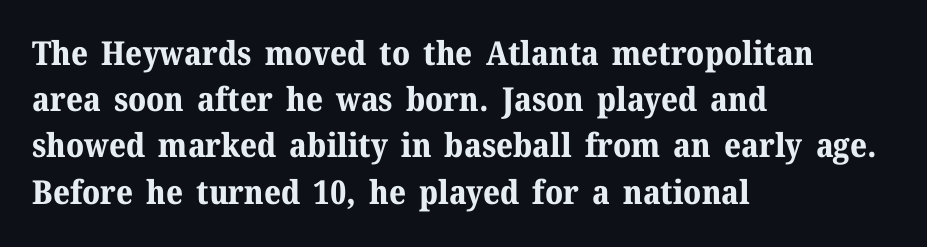
Think of a printed novel: that variable character pitch is what you see here. Little horizontal feet cap the strokes, marking this as serif type. Does extra space separate the letters? No, they use regular spacing. Characters remain perfectly vertical along every line.
